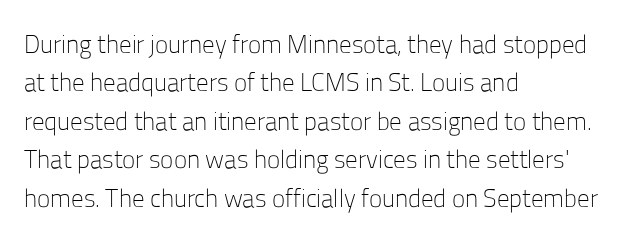
{"italic": "no", "bold": "no", "underline": "no", "align": "left", "line_spacing": "normal", "line_spacing_ratio": 1.54, "letter_spacing": "normal", "letter_spacing_em": 0.0, "glyph_px": 25}
